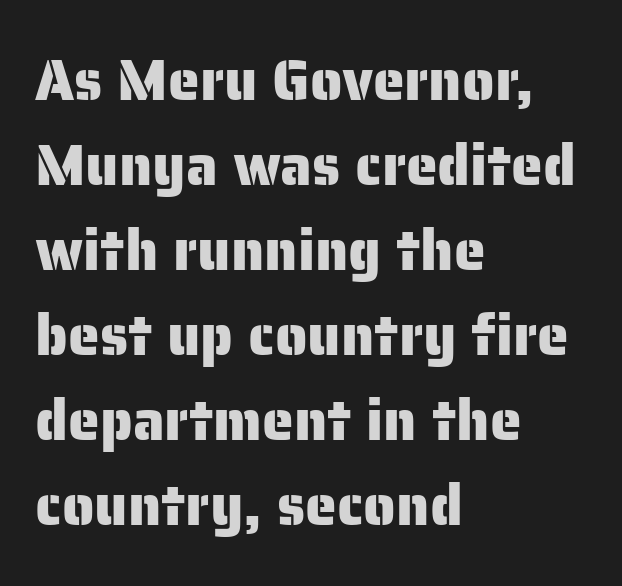
{"serif": "no", "italic": "no", "width": "normal", "stroke_contrast": "low", "x_height": "medium", "monospaced": "no", "underline": "no", "align": "left", "line_spacing": "normal", "line_spacing_ratio": 1.49, "letter_spacing": "normal", "letter_spacing_em": 0.0, "glyph_px": 57}
